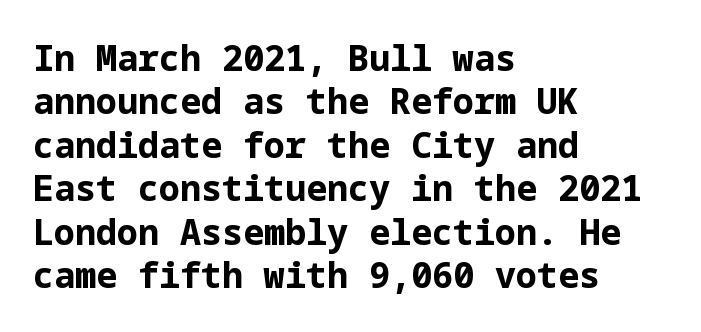
The image shows 35 px bold sans-serif type, upright; set left-aligned, line spacing 1.24x, normal letter spacing, not underlined; low stroke contrast and a medium x-height.
